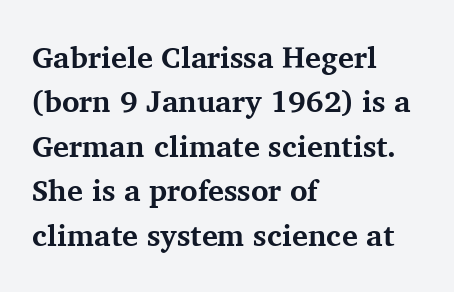
The image shows 30 px bold serif type, upright; set left-aligned, normal line spacing (1.48x), normal letter spacing, not underlined; medium stroke contrast and a medium x-height.
